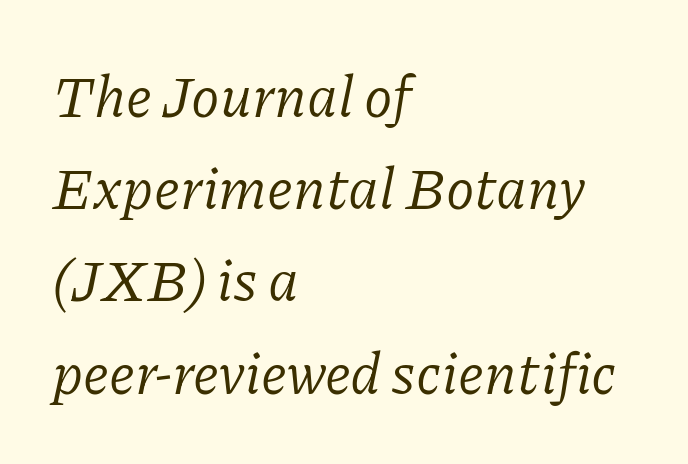
The image shows 58 px regular-weight serif type, italic (leaning right); set left-aligned, normal line spacing (1.59x), normal letter spacing, not underlined; low stroke contrast and a medium x-height.
